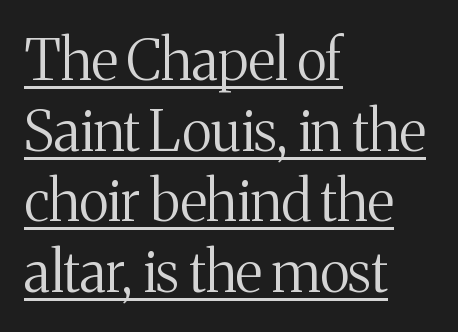
{"serif": "yes", "italic": "no", "bold": "no", "weight": "regular", "width": "normal", "stroke_contrast": "medium", "x_height": "medium", "monospaced": "no", "underline": "yes", "align": "left", "line_spacing": "normal", "line_spacing_ratio": 1.26, "letter_spacing": "normal", "letter_spacing_em": 0.0, "glyph_px": 56}
